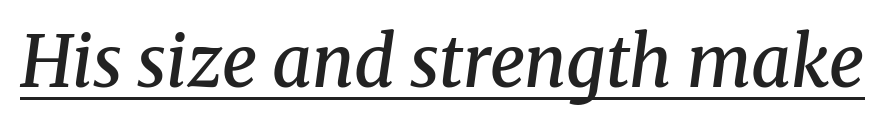
The words here are underlined. Slanted lettering throughout. Look at the tracking — it's just the regular setting, nothing added. The letters carry serifs — small finishing strokes at the ends of their stems. Stroke thickness is moderately raised; the sample reads as semibold.
